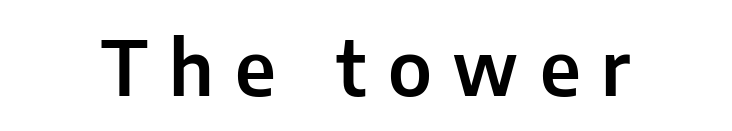
Q: Is the text italic (slanted)? A: No, it is upright.
Q: Is the typeface a serif or a sans-serif typeface? A: Sans-serif.
Q: Is the text underlined? A: No.
Q: Is the spacing between letters normal or unusually wide? A: Unusually wide.
Q: Width (condensed, normal, or wide)? A: Normal.
Q: Stroke contrast? A: Low.
Q: x-height? A: Medium.
Q: Monospaced? A: No.
